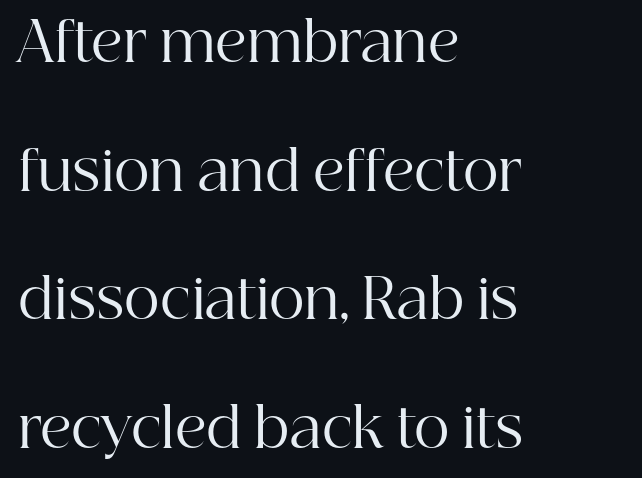
{"serif": "yes", "italic": "no", "bold": "no", "weight": "regular", "width": "normal", "stroke_contrast": "high", "x_height": "medium", "monospaced": "no", "underline": "no", "align": "left", "line_spacing": "loose", "line_spacing_ratio": 2.34, "letter_spacing": "normal", "letter_spacing_em": 0.0, "glyph_px": 55}
